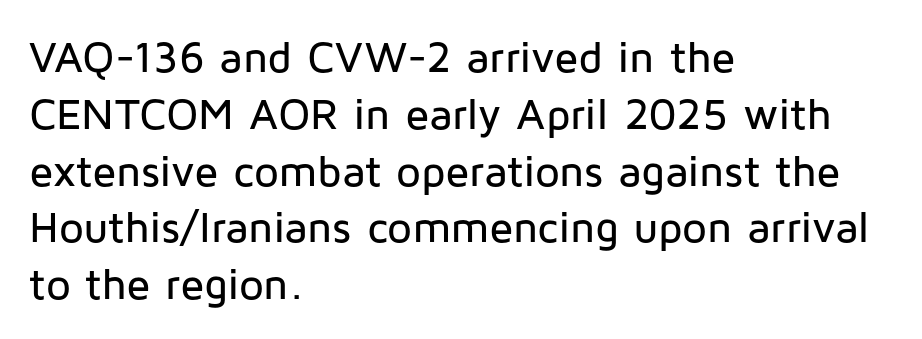
{"serif": "no", "italic": "no", "width": "normal", "stroke_contrast": "low", "x_height": "medium", "monospaced": "no", "underline": "no", "align": "left", "line_spacing": "normal", "line_spacing_ratio": 1.29, "letter_spacing": "normal", "letter_spacing_em": 0.0, "glyph_px": 44}
